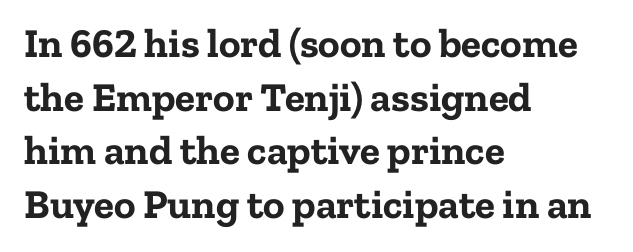
The image shows 41 px bold serif type, upright; set left-aligned, normal line spacing (1.31x), normal letter spacing, not underlined; low stroke contrast and a medium x-height.
